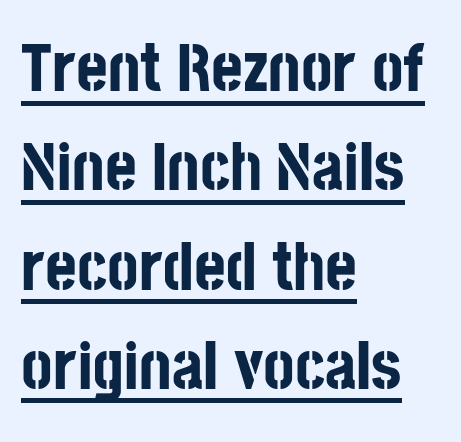
{"serif": "no", "italic": "no", "bold": "yes", "weight": "bold", "width": "condensed", "stroke_contrast": "low", "x_height": "large", "monospaced": "no", "underline": "yes", "align": "left", "line_spacing": "normal", "line_spacing_ratio": 1.46, "letter_spacing": "normal", "letter_spacing_em": 0.0, "glyph_px": 68}
